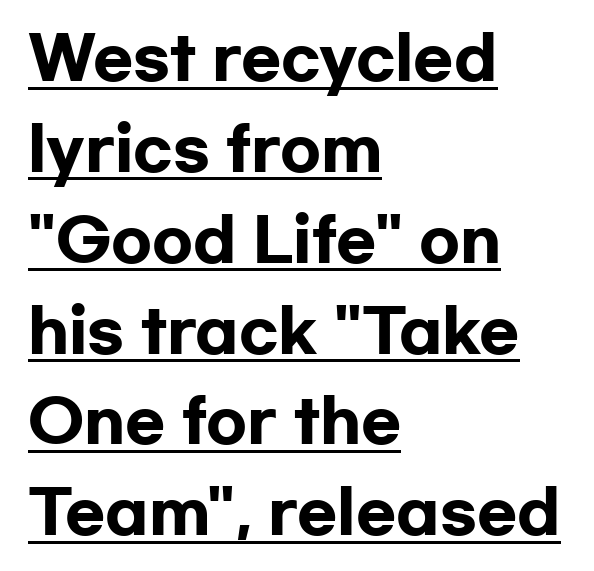
{"serif": "no", "italic": "no", "bold": "yes", "weight": "heavy", "width": "wide", "stroke_contrast": "low", "x_height": "medium", "monospaced": "no", "underline": "yes", "align": "left", "line_spacing": "normal", "line_spacing_ratio": 1.54, "letter_spacing": "normal", "letter_spacing_em": 0.0, "glyph_px": 59}
